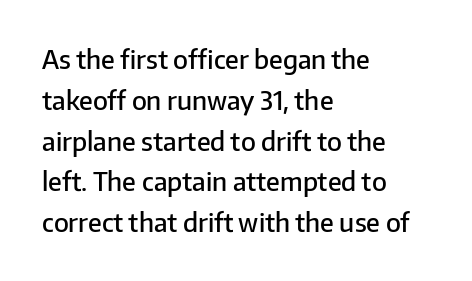
{"italic": "no", "bold": "semi", "underline": "no", "align": "left", "line_spacing": "normal", "line_spacing_ratio": 1.57, "letter_spacing": "normal", "letter_spacing_em": 0.0, "glyph_px": 26}
